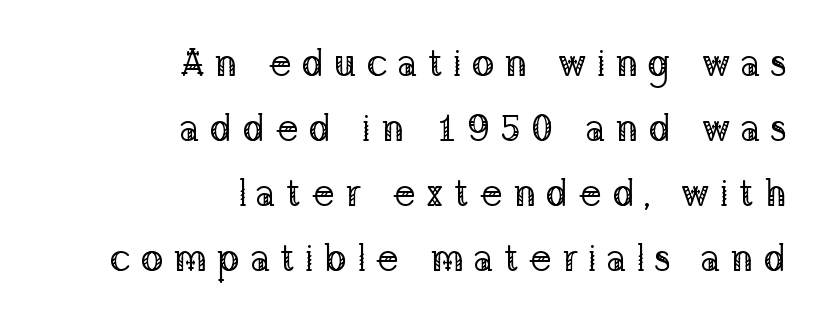
Type without underlining. The specimen reads as upright at a glance. Compared with a typical body face, this is equally light or lighter still. The rendering uses natural spacing where letterforms have individual widths. The typesetter chose a ragged-left arrangement here.
